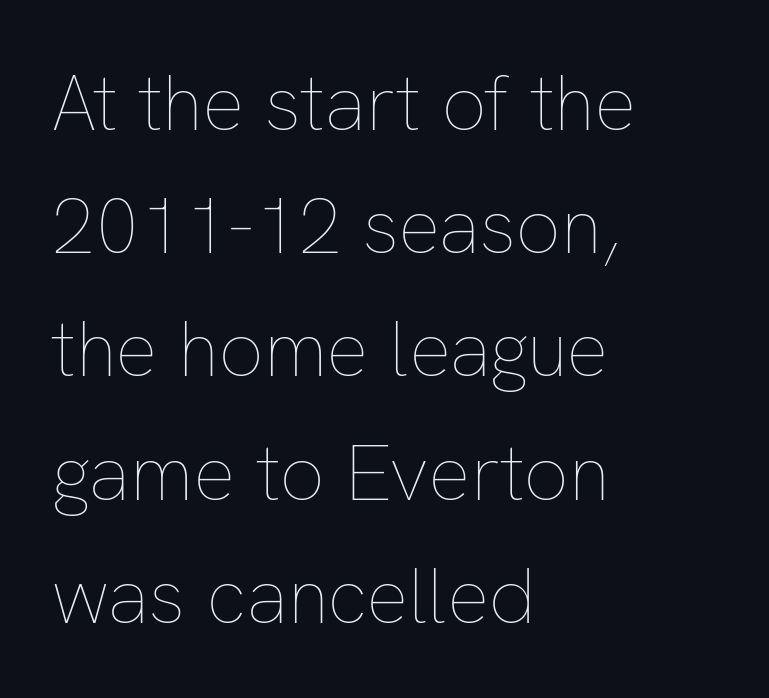
Q: Is the text bold? A: No.
Q: Is the text italic (slanted)? A: No, it is upright.
Q: Is the text underlined? A: No.
Q: How is the paragraph aligned? A: Left-aligned.
Q: Is the spacing between letters normal or unusually wide? A: Normal.
Q: Is the spacing between lines tight, normal or loose? A: Normal.
Q: Width (condensed, normal, or wide)? A: Normal.
Q: Stroke contrast? A: Low.
Q: x-height? A: Medium.
Q: Monospaced? A: No.
